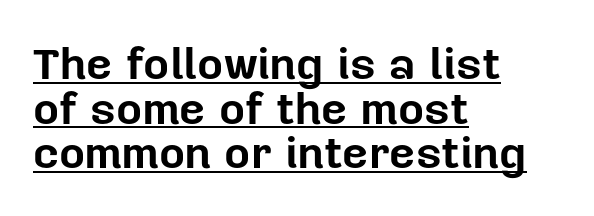
The glyphs have the mass of a bold cut. In terms of letterform style, serifs are entirely absent. These lines keep a tight, regular rhythm from letter to letter. This rendering uses left alignment, leaving the right contour irregular. Ascenders rise straight up at ninety degrees.
